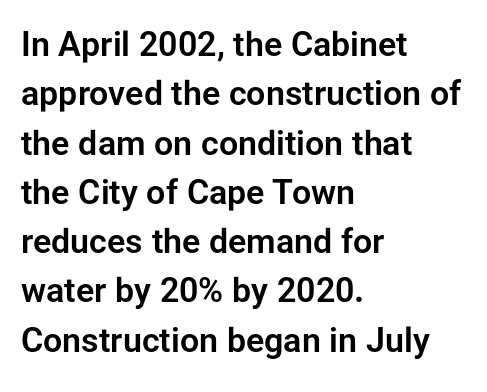
{"serif": "no", "italic": "no", "width": "normal", "stroke_contrast": "low", "x_height": "medium", "monospaced": "no", "underline": "no", "align": "left", "line_spacing": "normal", "line_spacing_ratio": 1.45, "letter_spacing": "normal", "letter_spacing_em": 0.0, "glyph_px": 34}
